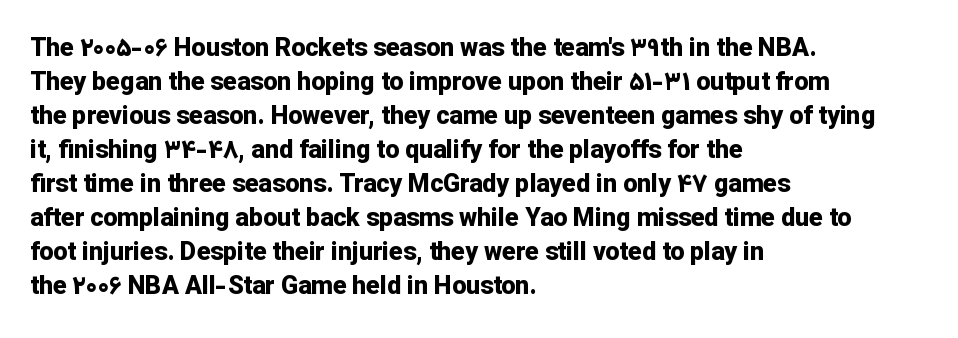
Q: Is the text bold? A: Yes.
Q: Is the text italic (slanted)? A: No, it is upright.
Q: Is the text underlined? A: No.
Q: How is the paragraph aligned? A: Left-aligned.
Q: Is the spacing between letters normal or unusually wide? A: Normal.
Q: Is the spacing between lines tight, normal or loose? A: Normal.
